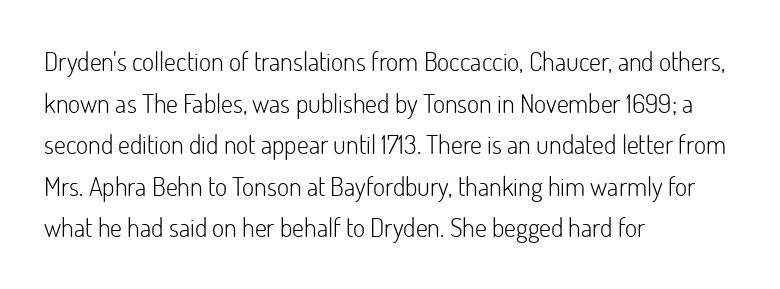
Rule under the text: the space is simply empty. One-word summary of the alignment: left. Stroke thickness stays within the range of a standard reading face or lighter. Rows of type keep a routine distance in the vertical direction. Ascenders rise straight up at ninety degrees. The tracking reads as untouched default to a designer's eye.
